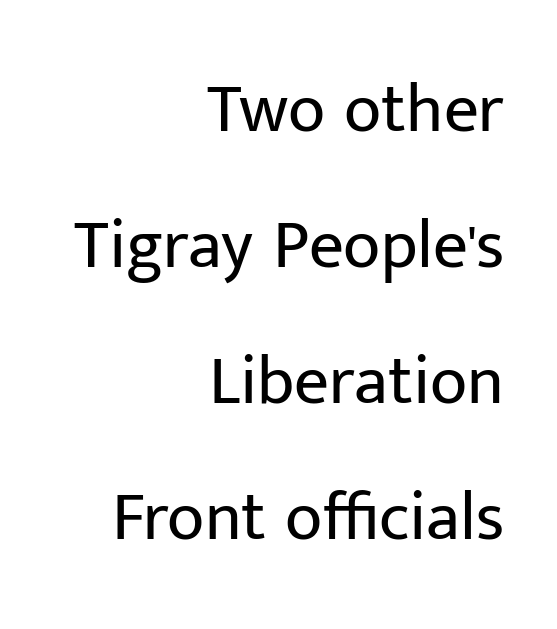
Q: Is the text bold? A: No.
Q: Is the text italic (slanted)? A: No, it is upright.
Q: Is the typeface a serif or a sans-serif typeface? A: Sans-serif.
Q: Is the text underlined? A: No.
Q: How is the paragraph aligned? A: Right-aligned.
Q: Is the spacing between letters normal or unusually wide? A: Normal.
Q: Is the spacing between lines tight, normal or loose? A: Loose.
Q: Width (condensed, normal, or wide)? A: Normal.
Q: Stroke contrast? A: Low.
Q: x-height? A: Medium.
Q: Monospaced? A: No.
